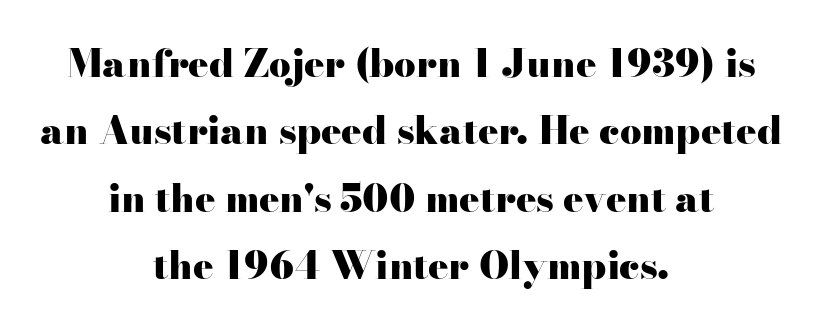
The image shows 38 px heavy, wide serif type, upright; set centered, line spacing 1.77x, normal letter spacing, not underlined; high stroke contrast and a small x-height.
